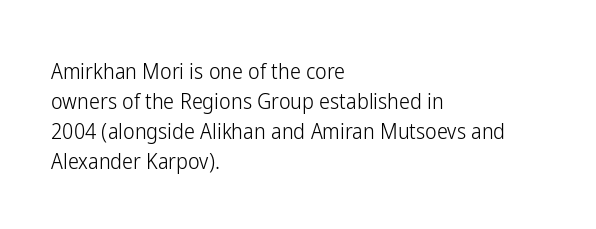
The letterforms sit shoulder to shoulder at normal distance. The space directly below the letters is spotless. Counters stay open thanks to moderate or lighter strokes. The vertical gap from one line to the next is medium. Ascenders rise straight up at ninety degrees. The ragged edge is on the right, which tells us the setting is flush left.
